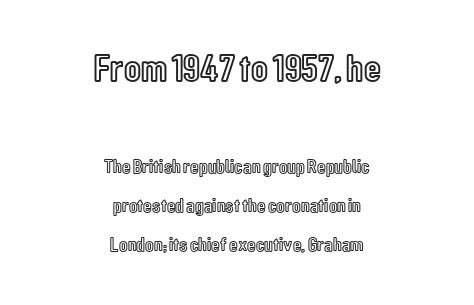
Q: Is the text italic (slanted)? A: No, it is upright.
Q: Is the text underlined? A: No.
Q: How is the paragraph aligned? A: Centered.
Q: Is the spacing between letters normal or unusually wide? A: Normal.
Q: Is the spacing between lines tight, normal or loose? A: Loose.
Q: Which block of text is set in a larger size, the first (top) or the second (bottom)? A: The first (top) one.
Q: Width (condensed, normal, or wide)? A: Condensed.
Q: x-height? A: Medium.
Q: Monospaced? A: No.
